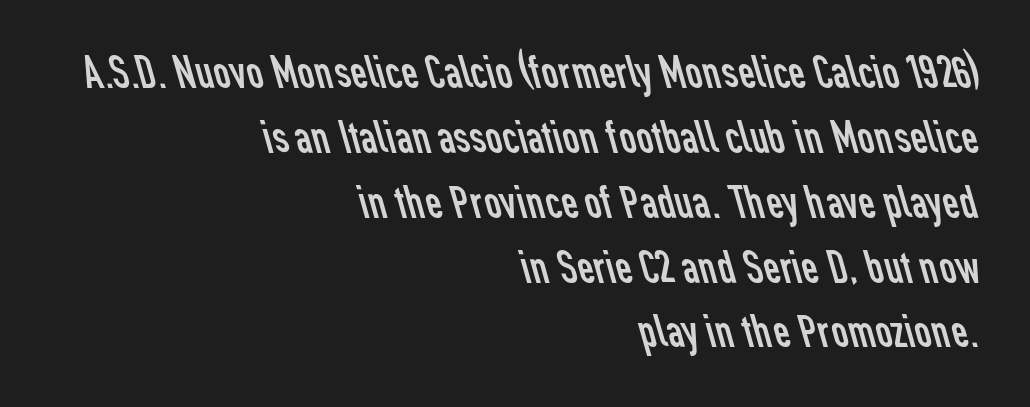
Q: Is the text bold? A: No.
Q: Is the typeface a serif or a sans-serif typeface? A: Sans-serif.
Q: Is the text underlined? A: No.
Q: How is the paragraph aligned? A: Right-aligned.
Q: Is the spacing between letters normal or unusually wide? A: Normal.
Q: Is the spacing between lines tight, normal or loose? A: Normal.
Q: Width (condensed, normal, or wide)? A: Normal.
Q: Stroke contrast? A: Low.
Q: x-height? A: Medium.
Q: Monospaced? A: No.
